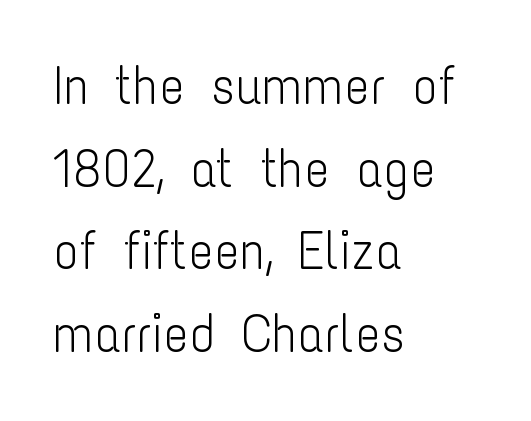
{"serif": "no", "italic": "no", "bold": "no", "weight": "light", "width": "condensed", "stroke_contrast": "low", "x_height": "medium", "monospaced": "no", "underline": "no", "align": "left", "line_spacing": "normal", "line_spacing_ratio": 1.56, "letter_spacing": "normal", "letter_spacing_em": 0.0, "glyph_px": 53}
